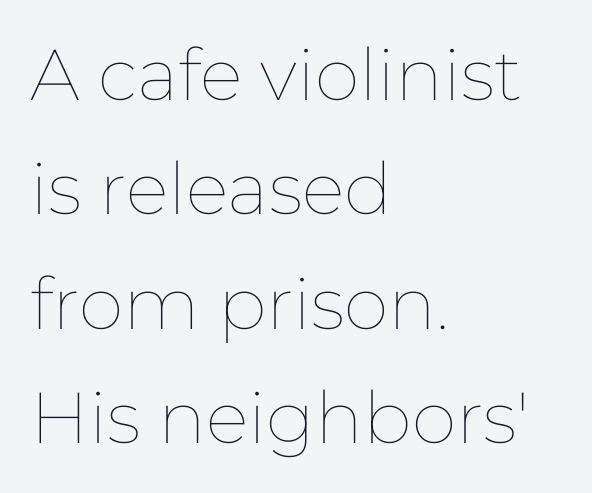
Q: Is the text bold? A: No.
Q: Is the text italic (slanted)? A: No, it is upright.
Q: Is the text underlined? A: No.
Q: How is the paragraph aligned? A: Left-aligned.
Q: Is the spacing between letters normal or unusually wide? A: Normal.
Q: Is the spacing between lines tight, normal or loose? A: Normal.
Q: Width (condensed, normal, or wide)? A: Normal.
Q: Stroke contrast? A: Low.
Q: x-height? A: Medium.
Q: Monospaced? A: No.
